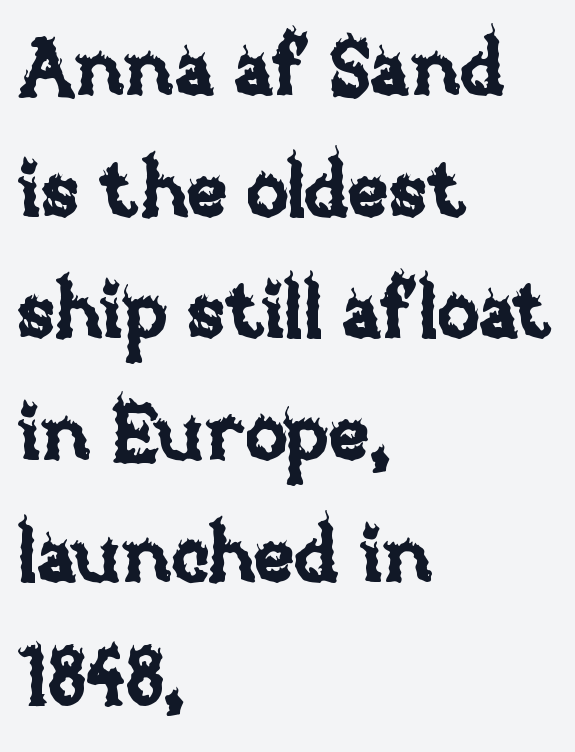
The image shows 78 px text type, upright; set left-aligned, normal line spacing (1.56x), normal letter spacing, not underlined; low stroke contrast and a large x-height.
